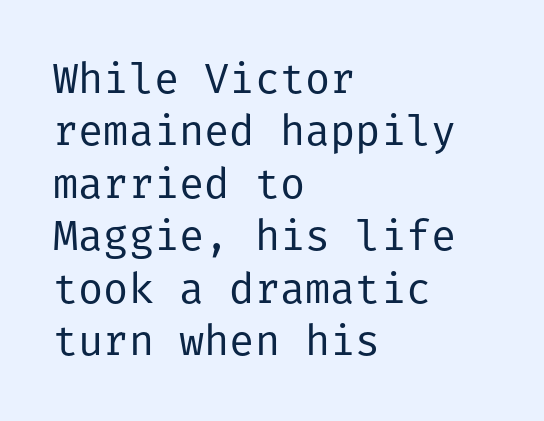
The rendering keeps characters at their native spacing. Rows of type keep a routine distance in the vertical direction. Line starts are locked; line ends wander. Underline: absent. The type family on display is of the sans-serif kind.
